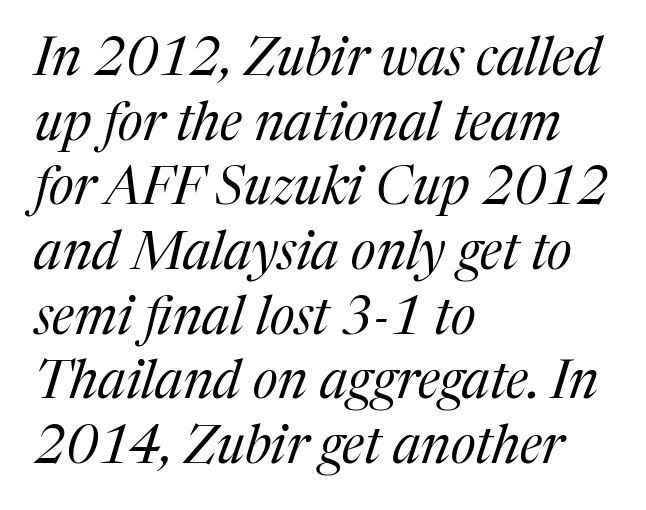
The passage shown leans; its letterforms are oblique. The weight tops out at a normal text grade. Here the designer chose a conventional face with non-uniform glyph widths. If you drew a ruler down the left edge, every line would touch it. Beneath every word, the page is bare.
